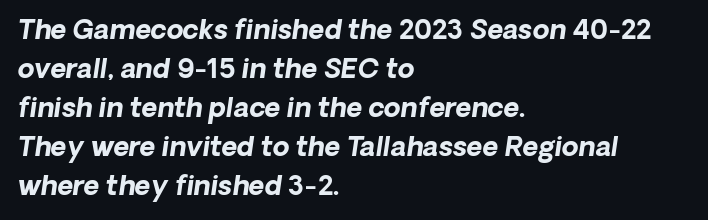
The image shows 27 px bold type; set left-aligned, normal line spacing (1.44x), normal letter spacing, not underlined.
